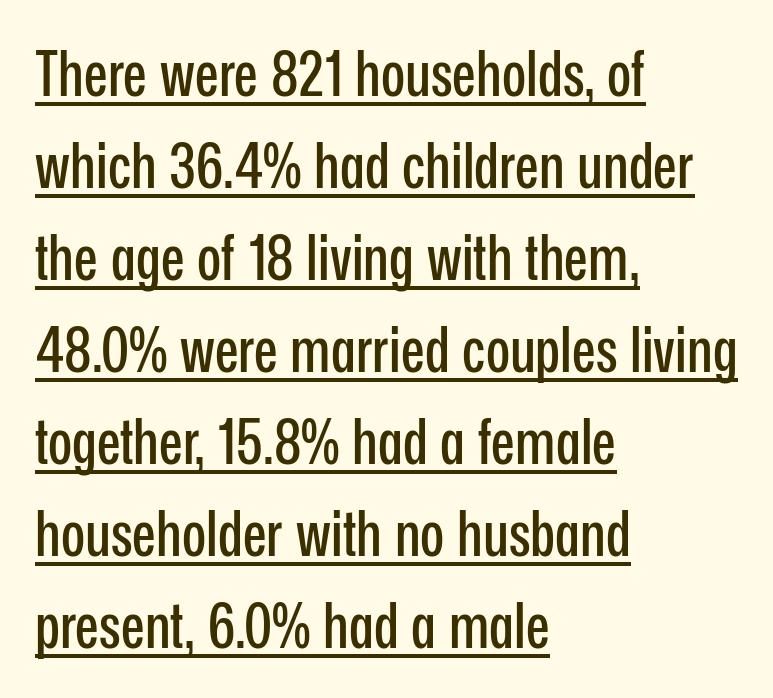
The image shows 63 px condensed sans-serif type, upright; set left-aligned, normal line spacing (1.46x), normal letter spacing, underlined; low stroke contrast and a medium x-height.
